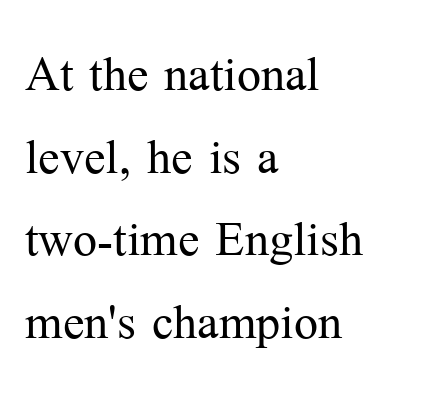
The image shows 64 px light serif type, upright; set left-aligned, normal line spacing (1.29x), normal letter spacing, not underlined; medium stroke contrast and a medium x-height.
